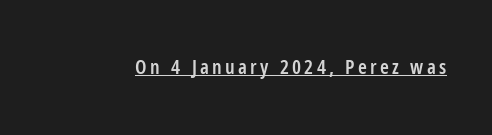
{"italic": "no", "bold": "semi", "underline": "yes", "glyph_px": 20}
